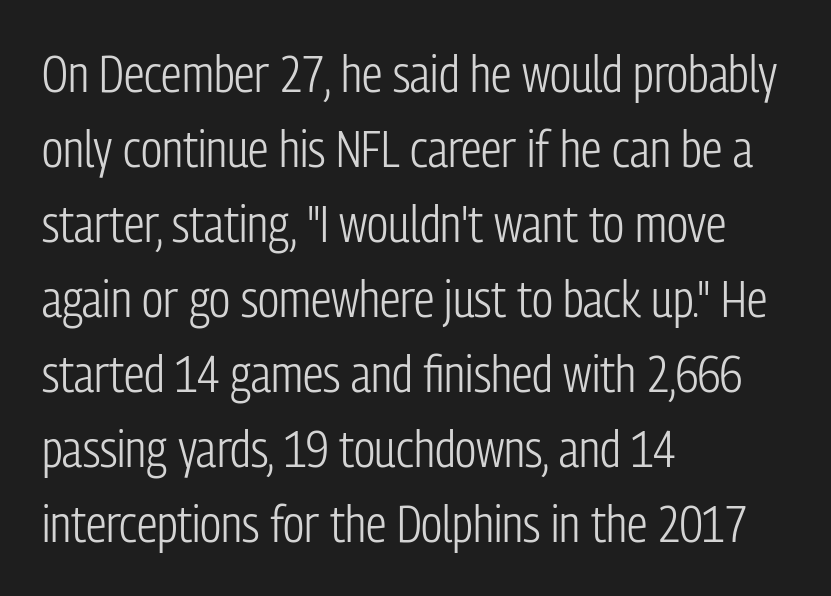
This sample uses plain, unmodified letter spacing. No italicization has been applied; the sample stays upright. Look at the bottom of the vertical strokes: they stop flat, with no serifs. Visually the block forms a straight wall on the left and a jagged coastline on the right.
